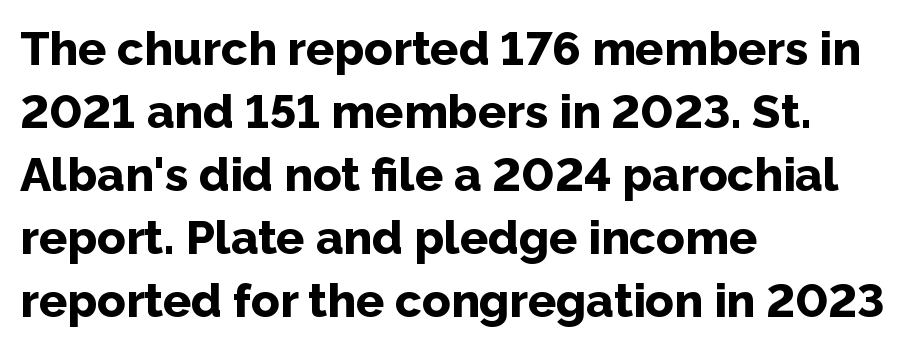
Q: Is the text bold? A: Yes.
Q: Is the text italic (slanted)? A: No, it is upright.
Q: Is the typeface a serif or a sans-serif typeface? A: Sans-serif.
Q: Is the text underlined? A: No.
Q: How is the paragraph aligned? A: Left-aligned.
Q: Is the spacing between letters normal or unusually wide? A: Normal.
Q: Is the spacing between lines tight, normal or loose? A: Normal.
Q: Width (condensed, normal, or wide)? A: Normal.
Q: Stroke contrast? A: Low.
Q: x-height? A: Medium.
Q: Monospaced? A: No.
